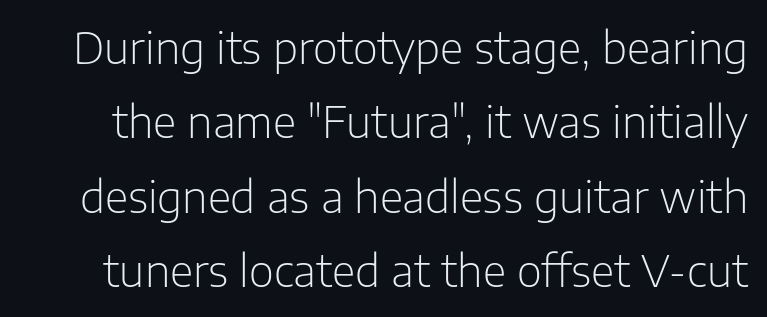
A typesetter would mark this as roman, not italic. Underlining? Definitely not there. This reads as an unemphasized weight, regular at the heaviest. The letters advance in unequal steps, a hallmark of proportional type. The rendering shows plain stroke endings on the letterforms — a sans-serif design.
